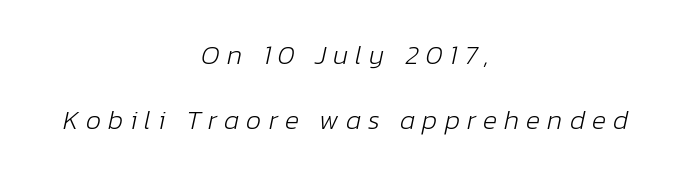
{"italic": "yes", "lean": "right", "slant_degrees": 12, "bold": "no", "underline": "no", "align": "center", "line_spacing": "loose", "line_spacing_ratio": 2.4, "letter_spacing": "wide", "letter_spacing_em": 0.26, "glyph_px": 27}
